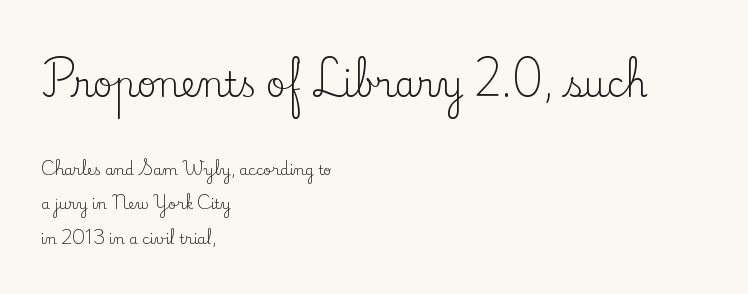
Default kerning and tracking; the words read as compact shapes. Alignment: flush left. Is there any slant? The stems are plumb. The emphasis by scale lands on block number one, above. Underline: absent.
